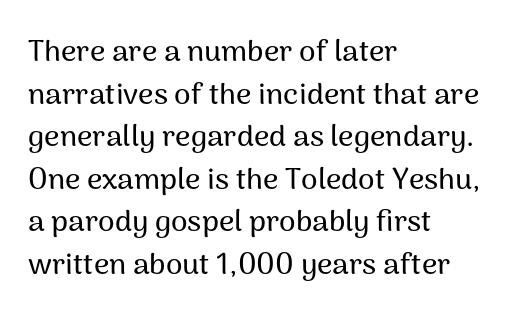
Q: Is the text italic (slanted)? A: No, it is upright.
Q: Is the typeface a serif or a sans-serif typeface? A: Sans-serif.
Q: Is the text underlined? A: No.
Q: How is the paragraph aligned? A: Left-aligned.
Q: Is the spacing between letters normal or unusually wide? A: Normal.
Q: Is the spacing between lines tight, normal or loose? A: Normal.
Q: Width (condensed, normal, or wide)? A: Normal.
Q: Stroke contrast? A: Medium.
Q: x-height? A: Medium.
Q: Monospaced? A: No.
